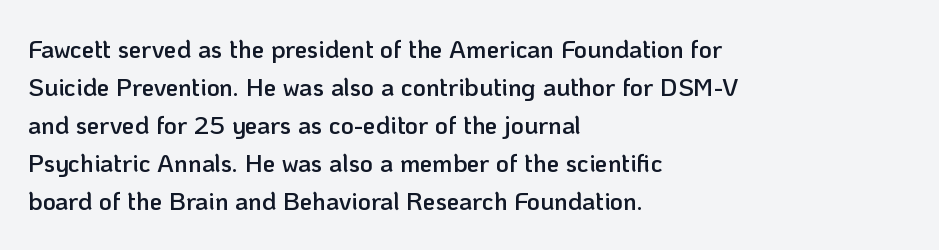
Q: Is the text bold? A: Semi-bold.
Q: Is the text italic (slanted)? A: No, it is upright.
Q: Is the text underlined? A: No.
Q: How is the paragraph aligned? A: Left-aligned.
Q: Is the spacing between letters normal or unusually wide? A: Normal.
Q: Is the spacing between lines tight, normal or loose? A: Normal.
